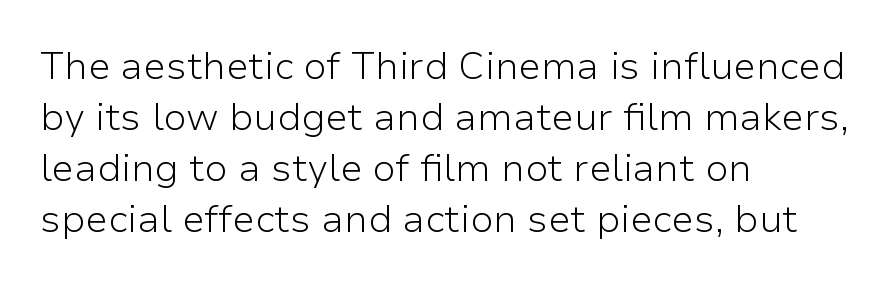
{"serif": "no", "italic": "no", "bold": "no", "weight": "light", "width": "normal", "stroke_contrast": "low", "x_height": "medium", "monospaced": "no", "underline": "no", "align": "left", "line_spacing": "normal", "line_spacing_ratio": 1.34, "letter_spacing": "normal", "letter_spacing_em": 0.0, "glyph_px": 38}
